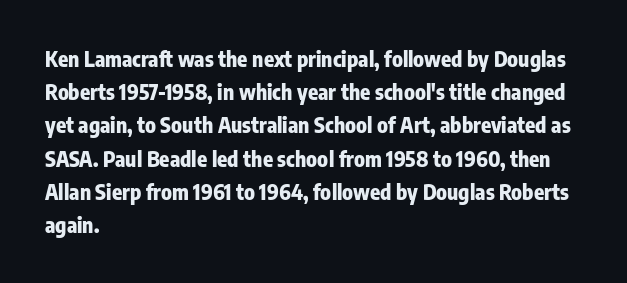
The font is running at its bold setting. Letters rest on an invisible, unmarked baseline. Students, note that the glyphs here touch the page at normal intervals. The rendering anchors every line to the left-hand side.
